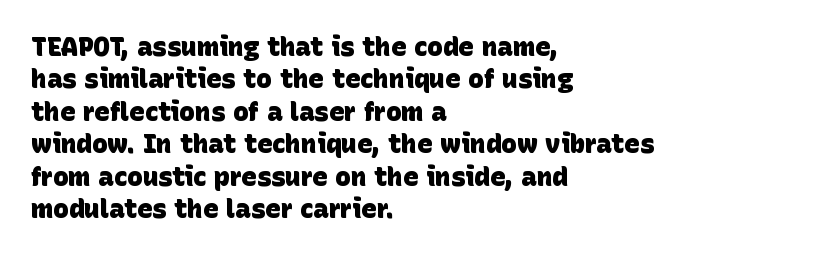
This sample keeps an unexceptional amount of space between lines. How heavy is the stroke? Heavy — this is a bold. Caption: multi-line text, flush left, ragged right. Observe the ordinary spacing: letters are neighbours, not strangers. Descender tails drop into unmarked territory.
